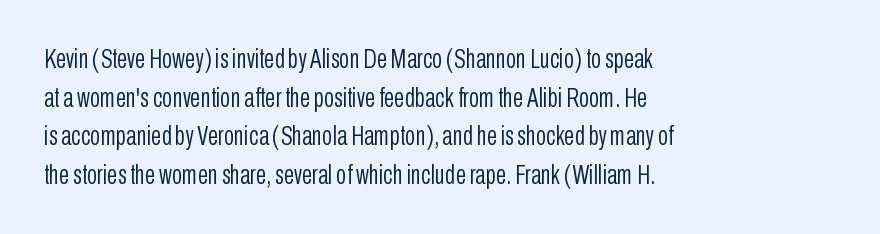
The image shows 27 px text type, upright; set left-aligned, normal line spacing (1.43x), normal letter spacing, not underlined.
